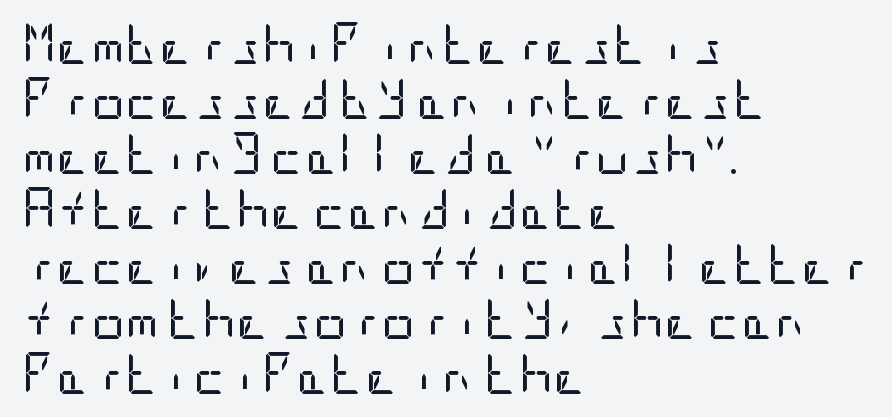
The image shows 42 px regular-weight, condensed sans-serif type, upright; set left-aligned, normal line spacing (1.31x), normal letter spacing, not underlined; low stroke contrast and a large x-height.
